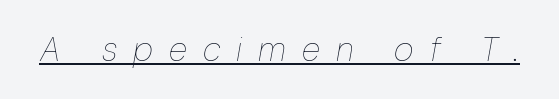
Q: Is the text bold? A: No.
Q: Is the text italic (slanted)? A: Yes, it leans right by about 10 degrees.
Q: Is the text underlined? A: Yes.
Q: Is the spacing between letters normal or unusually wide? A: Unusually wide.
Q: Width (condensed, normal, or wide)? A: Condensed.
Q: Stroke contrast? A: Low.
Q: x-height? A: Medium.
Q: Monospaced? A: No.
